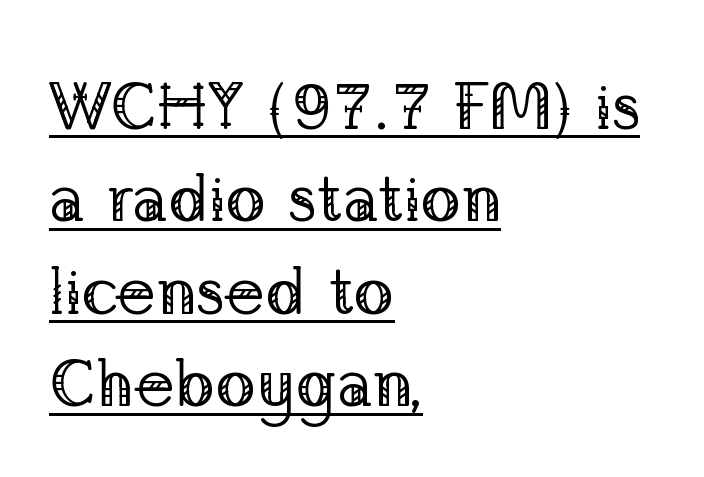
Q: Is the text bold? A: No.
Q: Is the text italic (slanted)? A: No, it is upright.
Q: Is the typeface a serif or a sans-serif typeface? A: Serif.
Q: Is the text underlined? A: Yes.
Q: How is the paragraph aligned? A: Left-aligned.
Q: Is the spacing between letters normal or unusually wide? A: Normal.
Q: Is the spacing between lines tight, normal or loose? A: Normal.
Q: Width (condensed, normal, or wide)? A: Normal.
Q: Stroke contrast? A: Low.
Q: x-height? A: Medium.
Q: Monospaced? A: No.
